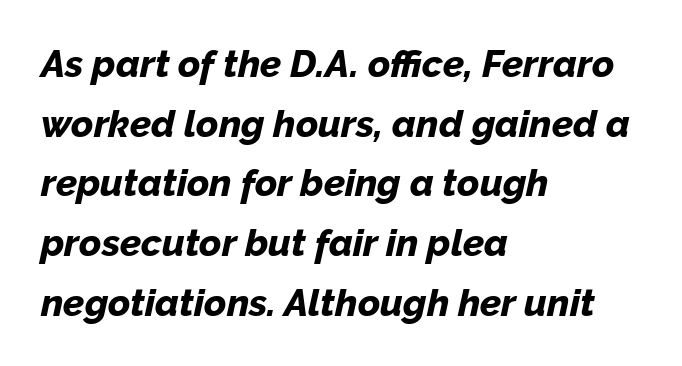
The words here are not underlined. This rendering uses left alignment, leaving the right contour irregular. A typesetter would call this proportional, since set widths differ per character. A typesetter would call this zero additional tracking.
